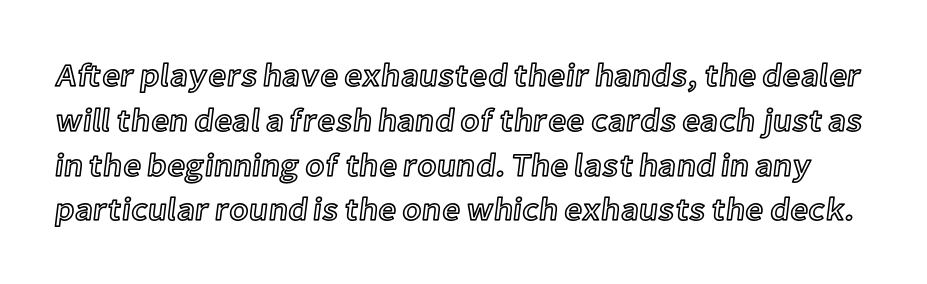
The string is rendered with underlining switched off. Is this a fixed-width face? No — the glyphs have proportional, varying widths. Nothing unusual about the tracking: characters are spaced as the font intends. Horizontal bands of white between lines are of average thickness.
